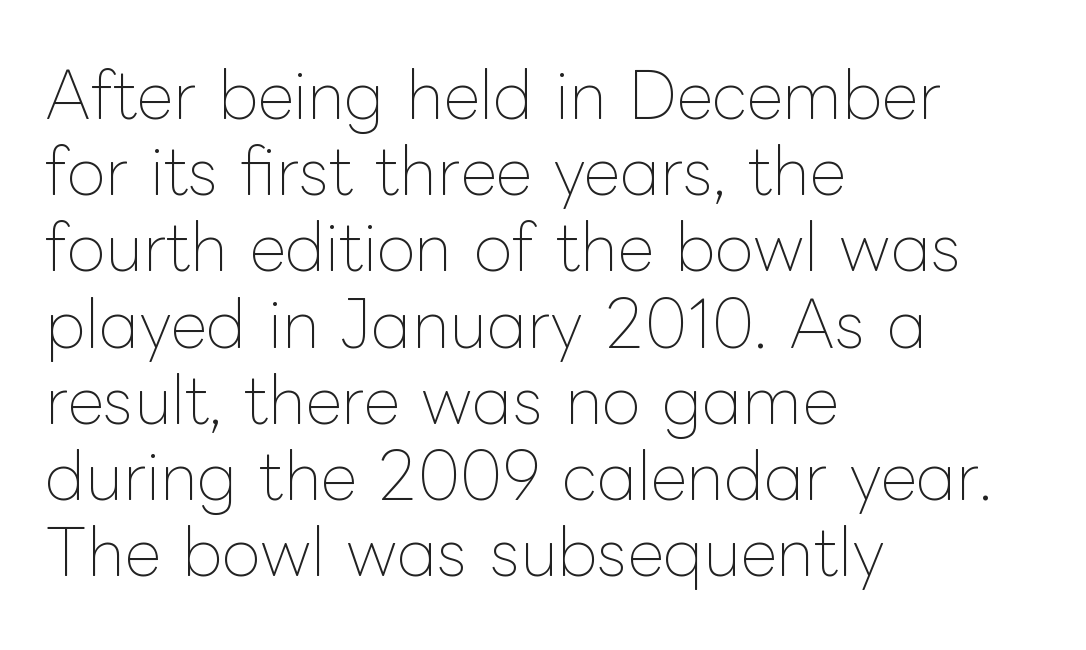
The image shows 63 px thin type, upright; set left-aligned, line spacing 1.21x, normal letter spacing, not underlined; low stroke contrast and a medium x-height.
